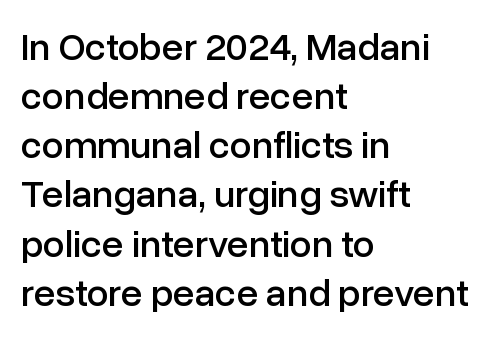
{"serif": "no", "italic": "no", "width": "normal", "stroke_contrast": "low", "x_height": "medium", "monospaced": "no", "underline": "no", "align": "left", "line_spacing": "normal", "line_spacing_ratio": 1.26, "letter_spacing": "normal", "letter_spacing_em": 0.0, "glyph_px": 39}
